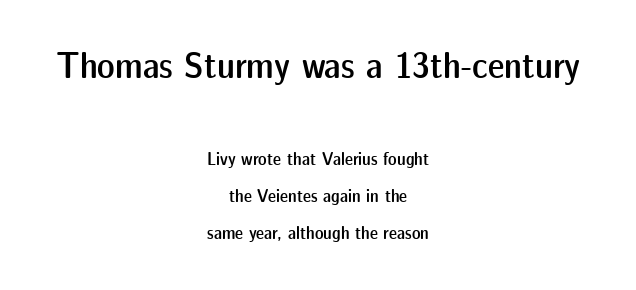
Q: Is the text bold? A: Semi-bold.
Q: Is the text italic (slanted)? A: No, it is upright.
Q: Is the typeface a serif or a sans-serif typeface? A: Sans-serif.
Q: Is the text underlined? A: No.
Q: How is the paragraph aligned? A: Centered.
Q: Is the spacing between letters normal or unusually wide? A: Normal.
Q: Is the spacing between lines tight, normal or loose? A: Loose.
Q: Which block of text is set in a larger size, the first (top) or the second (bottom)? A: The first (top) one.
Q: Width (condensed, normal, or wide)? A: Normal.
Q: Stroke contrast? A: Low.
Q: x-height? A: Medium.
Q: Monospaced? A: No.
